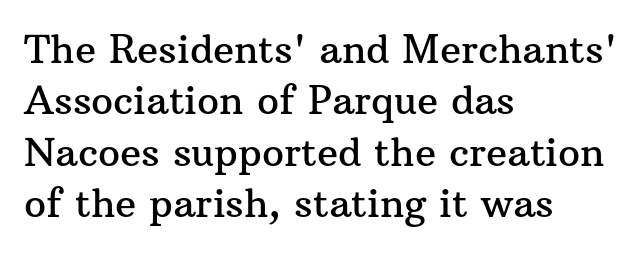
The image shows 39 px serif type, upright; set left-aligned, normal line spacing (1.32x), normal letter spacing, not underlined; medium stroke contrast and a medium x-height.
